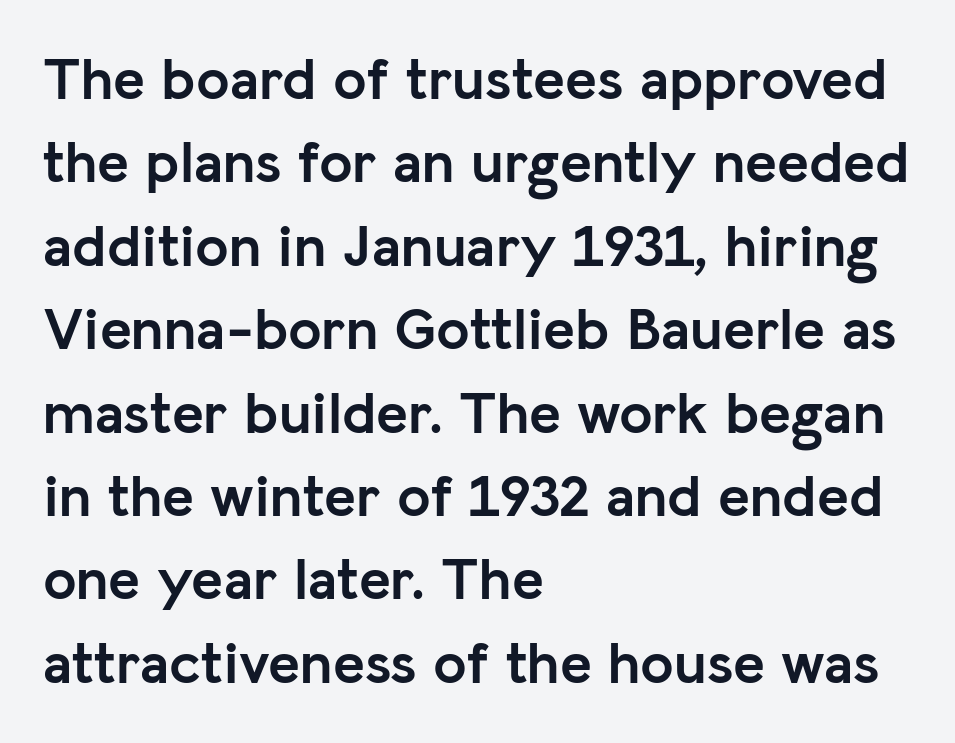
Q: Is the text bold? A: Yes.
Q: Is the text italic (slanted)? A: No, it is upright.
Q: Is the typeface a serif or a sans-serif typeface? A: Sans-serif.
Q: Is the text underlined? A: No.
Q: How is the paragraph aligned? A: Left-aligned.
Q: Is the spacing between letters normal or unusually wide? A: Normal.
Q: Is the spacing between lines tight, normal or loose? A: Normal.
Q: Width (condensed, normal, or wide)? A: Normal.
Q: Stroke contrast? A: Low.
Q: x-height? A: Medium.
Q: Monospaced? A: No.
